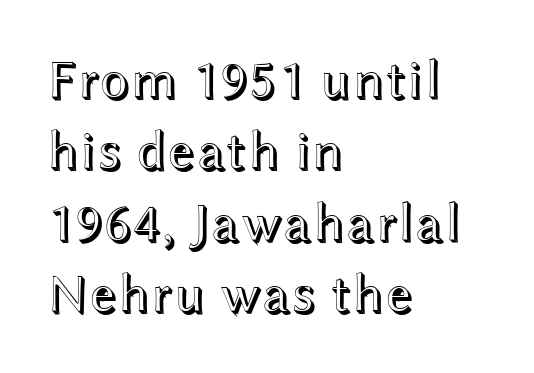
What's the leading like? Ordinary, nothing unusual. The letters advance in unequal steps, a hallmark of proportional type. Rule under the text: the space is simply empty. The rendering anchors every line to the left-hand side. Tall strokes in this sample are plumb rather than angled. Observe the ordinary spacing: letters are neighbours, not strangers.
